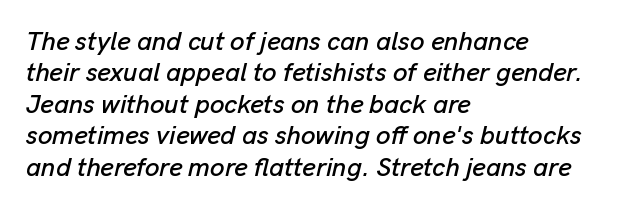
The image shows 26 px text type, italic (leaning right); set left-aligned, line spacing 1.21x, normal letter spacing, not underlined.
